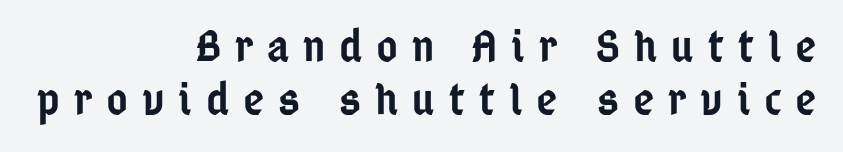
{"serif": "no", "italic": "no", "bold": "semi", "weight": "semibold", "width": "condensed", "stroke_contrast": "low", "x_height": "medium", "monospaced": "no", "underline": "no", "align": "right", "line_spacing": "tight", "line_spacing_ratio": 1.15, "letter_spacing": "wide", "letter_spacing_em": 0.3, "glyph_px": 46}
